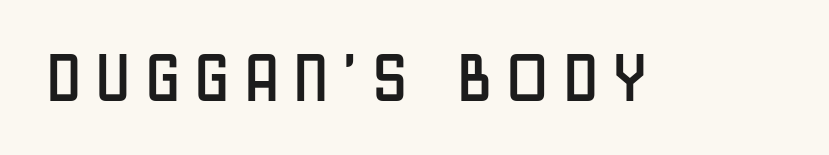
Q: Is the text italic (slanted)? A: No, it is upright.
Q: Is the typeface a serif or a sans-serif typeface? A: Sans-serif.
Q: Is the text underlined? A: No.
Q: Is the spacing between letters normal or unusually wide? A: Unusually wide.
Q: Width (condensed, normal, or wide)? A: Condensed.
Q: Stroke contrast? A: Low.
Q: x-height? A: Large.
Q: Monospaced? A: No.
